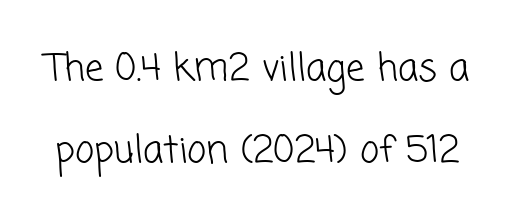
{"serif": "no", "bold": "no", "weight": "light", "width": "normal", "stroke_contrast": "low", "x_height": "medium", "monospaced": "no", "underline": "no", "line_spacing": "loose", "line_spacing_ratio": 2.21, "letter_spacing": "normal", "letter_spacing_em": 0.0, "glyph_px": 37}
